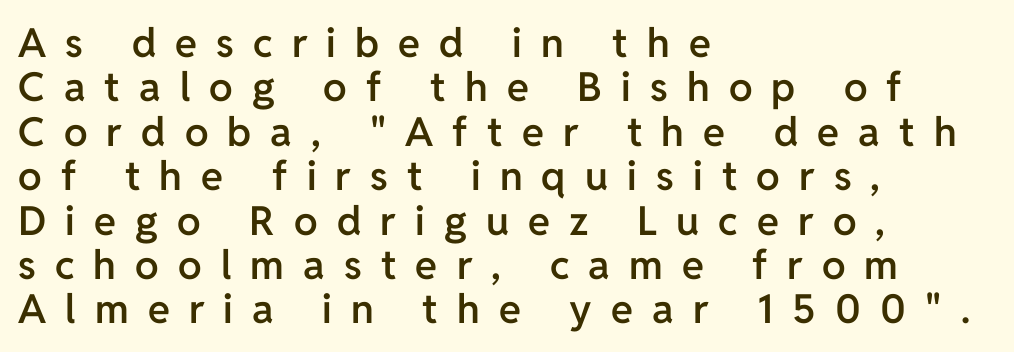
The image shows 40 px semibold sans-serif type, upright; set left-aligned, tight line spacing (1.11x), unusually wide letter spacing (+0.48 em), not underlined; low stroke contrast and a medium x-height.
